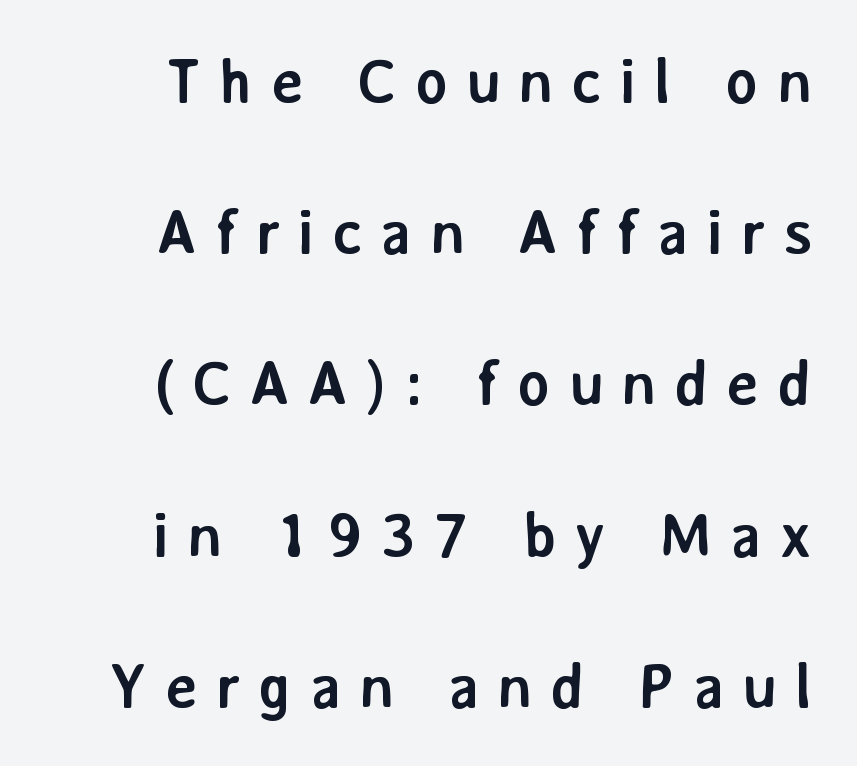
{"serif": "no", "italic": "no", "bold": "yes", "weight": "semibold", "width": "normal", "stroke_contrast": "low", "x_height": "medium", "monospaced": "no", "underline": "no", "line_spacing": "loose", "line_spacing_ratio": 2.4, "letter_spacing": "wide", "letter_spacing_em": 0.27, "glyph_px": 63}
